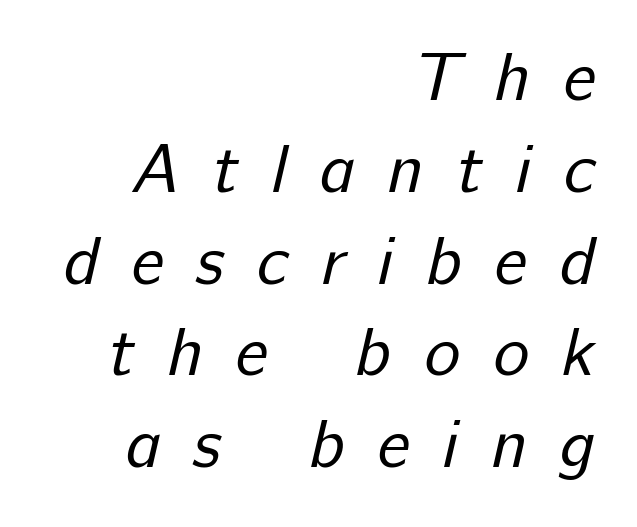
Heaviness? Minimal to ordinary, like unemphasized prose. The rendering inserts visible extra space after every character. This sample uses a sans-serif face. The compositor pushed each line to the right boundary.
